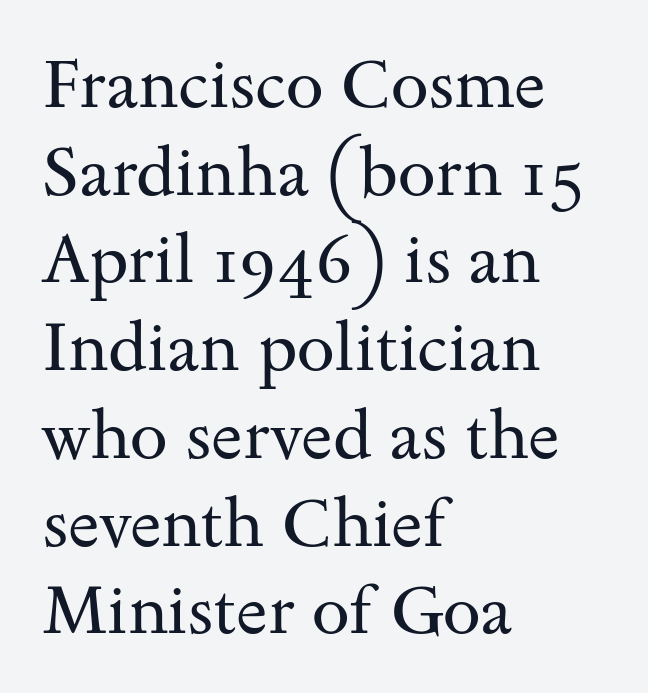
The image shows 68 px regular-weight, wide serif type, upright; set left-aligned, normal line spacing (1.29x), normal letter spacing, not underlined; medium stroke contrast and a small x-height.
